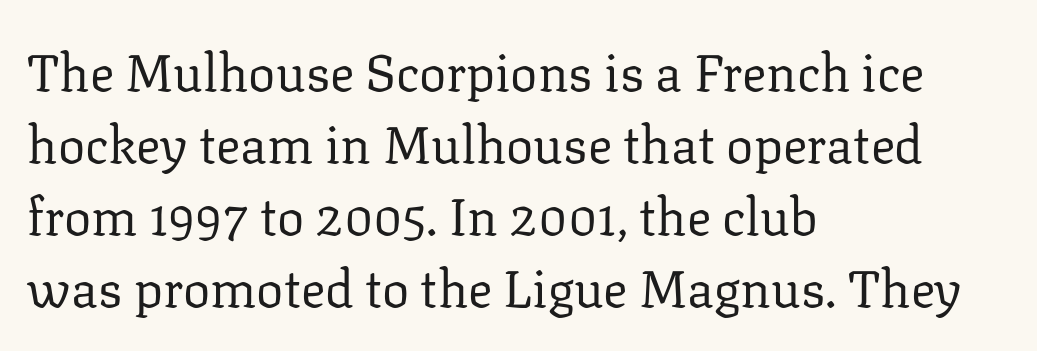
Q: Is the text bold? A: No.
Q: Is the text italic (slanted)? A: No, it is upright.
Q: Is the typeface a serif or a sans-serif typeface? A: Serif.
Q: Is the text underlined? A: No.
Q: How is the paragraph aligned? A: Left-aligned.
Q: Is the spacing between letters normal or unusually wide? A: Normal.
Q: Is the spacing between lines tight, normal or loose? A: Normal.
Q: Width (condensed, normal, or wide)? A: Normal.
Q: Stroke contrast? A: Low.
Q: x-height? A: Medium.
Q: Monospaced? A: No.
